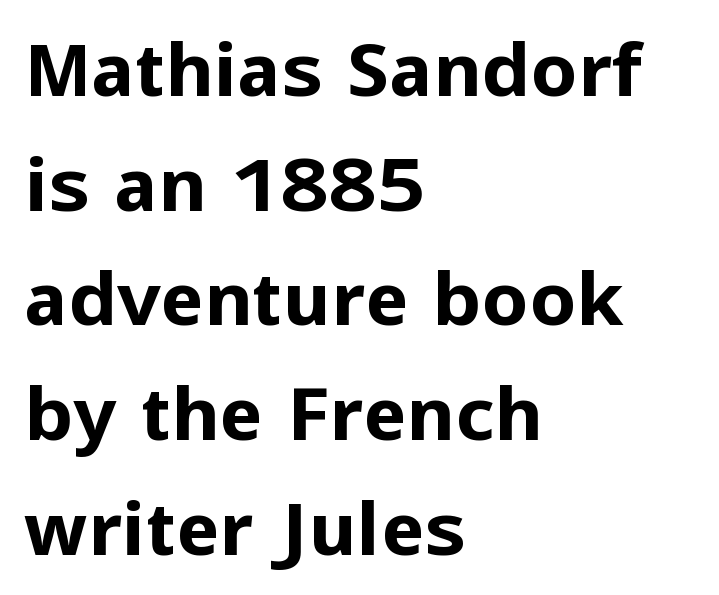
Short and long lines alike share a common starting point at left. A clean baseline with only descenders dipping below it. The face used here is a sans, in the tradition of grotesques and geometrics. The face used here is proportionally spaced, like ordinary book or web type.
